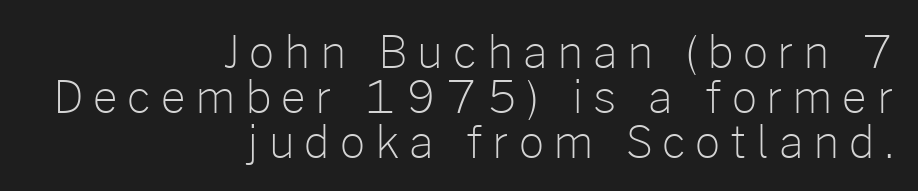
Ordinary non-slanted type is in use. The strokes carry an ordinary text weight at most. Is this a fixed-width face? No — the glyphs have proportional, varying widths. Leading: reduced.
